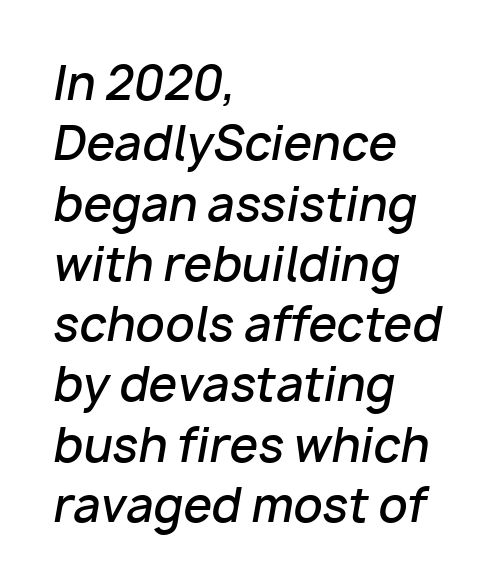
Honestly, there is no underline to notice here at all. Proportional: the letters do not fall into vertical columns. A semibold gives these letters moderate extra thickness, short of bold. Students, observe: this is what conventionally led text looks like. Characters are canted at an angle relative to the baseline's perpendicular. The lines in this sample share a left origin and differ only in where they stop.
